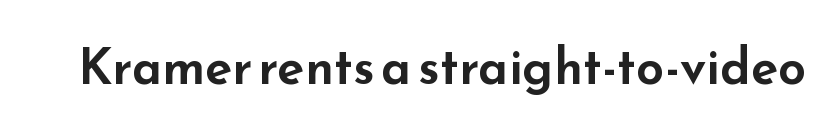
Nope, no serifs anywhere on these letters. Unlike italic type, these characters show no tilt at all. Looks like regular typesetting: each glyph gets only the width it needs. This rendering features lettering with no underline. No extra tracking has been applied to these lines.
